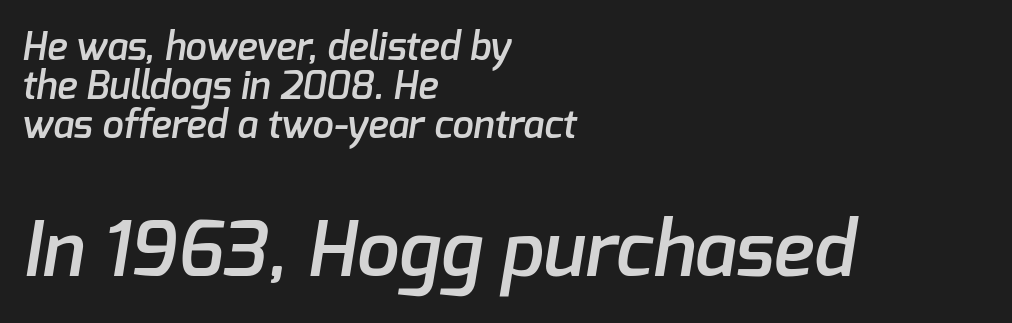
The image shows 76 px semibold sans-serif type; set left-aligned, tight line spacing (1.03x), normal letter spacing, not underlined; the second (bottom) block is 2.0x larger; low stroke contrast and a medium x-height.
